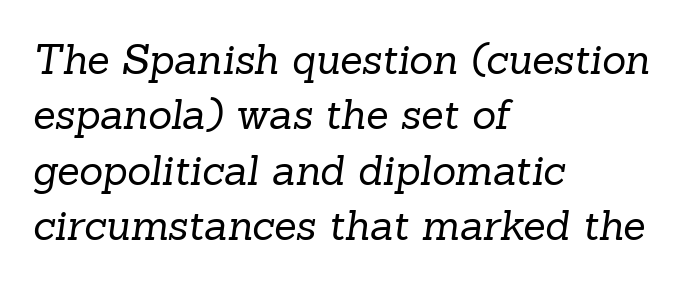
Q: Is the text bold? A: No.
Q: Is the typeface a serif or a sans-serif typeface? A: Serif.
Q: Is the text underlined? A: No.
Q: How is the paragraph aligned? A: Left-aligned.
Q: Is the spacing between letters normal or unusually wide? A: Normal.
Q: Is the spacing between lines tight, normal or loose? A: Normal.
Q: Width (condensed, normal, or wide)? A: Normal.
Q: Stroke contrast? A: Low.
Q: x-height? A: Medium.
Q: Monospaced? A: No.
